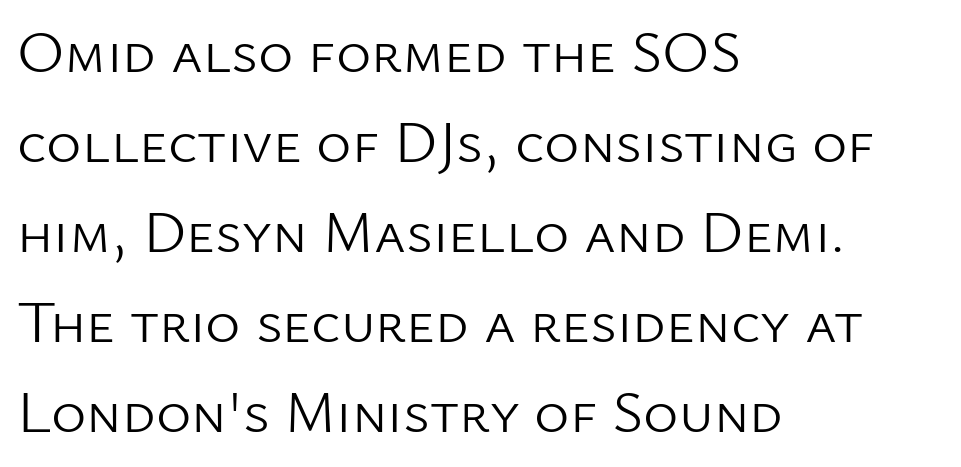
The ragged edge is on the right, which tells us the setting is flush left. Tracking value appears to be zero — textbook default spacing. The letters advance in unequal steps, a hallmark of proportional type. Characters remain perfectly vertical along every line.
